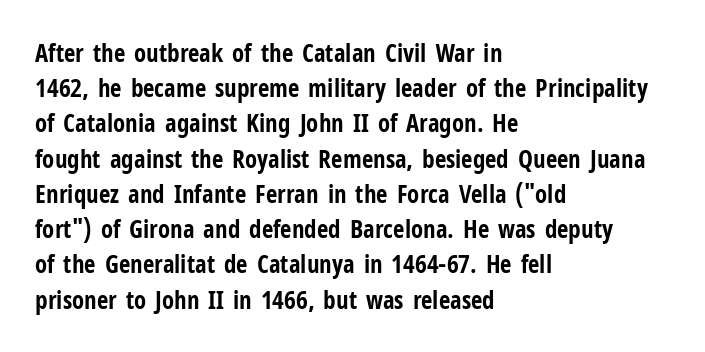
Here the glyphs are tracked normally, forming tight word shapes. Posture: upright roman. Plain, unruled lines of type. Leading matches the norm, producing a regular column.
